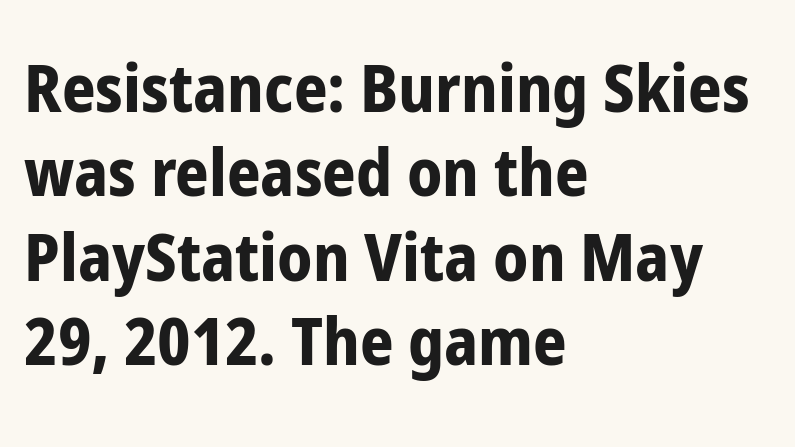
{"serif": "no", "italic": "no", "bold": "yes", "weight": "bold", "width": "condensed", "stroke_contrast": "low", "x_height": "medium", "monospaced": "no", "underline": "no", "align": "left", "line_spacing": "normal", "line_spacing_ratio": 1.28, "letter_spacing": "normal", "letter_spacing_em": 0.0, "glyph_px": 66}
